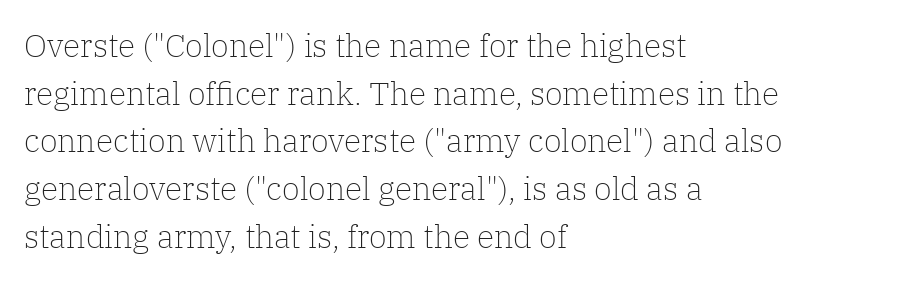
The image shows 32 px light serif type, upright; set left-aligned, normal line spacing (1.49x), normal letter spacing, not underlined; low stroke contrast and a medium x-height.
